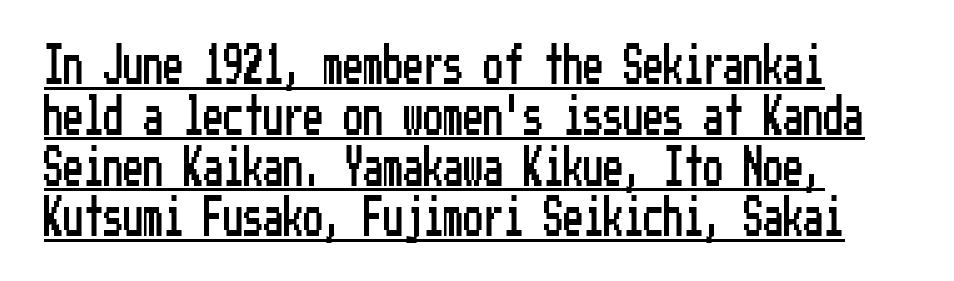
Q: Is the text italic (slanted)? A: No, it is upright.
Q: Is the typeface a serif or a sans-serif typeface? A: Sans-serif.
Q: Is the text underlined? A: Yes.
Q: Is the spacing between letters normal or unusually wide? A: Normal.
Q: Is the spacing between lines tight, normal or loose? A: Normal.
Q: Width (condensed, normal, or wide)? A: Condensed.
Q: Stroke contrast? A: Low.
Q: x-height? A: Medium.
